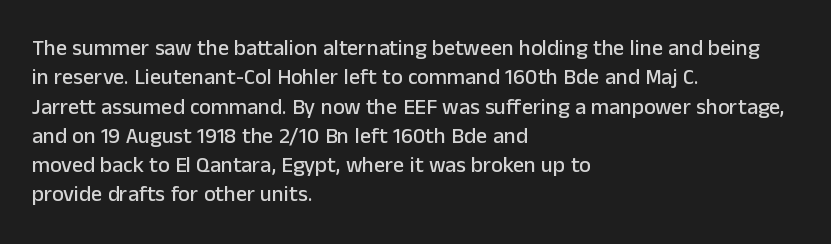
Q: Is the text italic (slanted)? A: No, it is upright.
Q: Is the text underlined? A: No.
Q: How is the paragraph aligned? A: Left-aligned.
Q: Is the spacing between letters normal or unusually wide? A: Normal.
Q: Is the spacing between lines tight, normal or loose? A: Normal.
